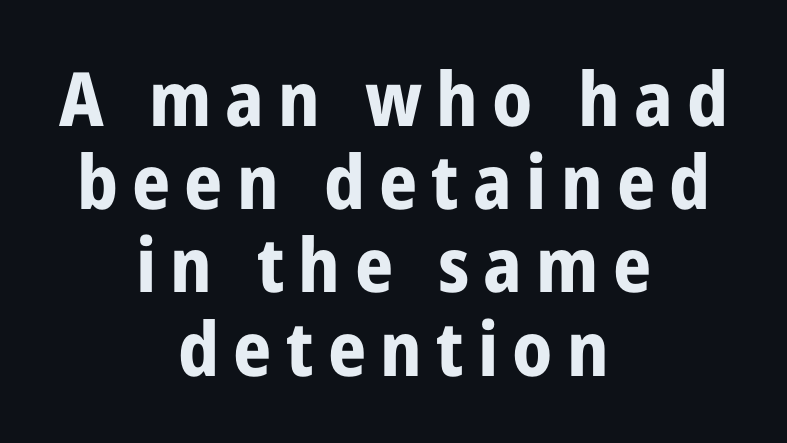
Is the type bold? Yes — the strokes are clearly thick and heavy. Leading is clearly below the norm, producing a dense column. The area under the type is left untouched. The passage shown is typed in a proportional face where columns would drift.
